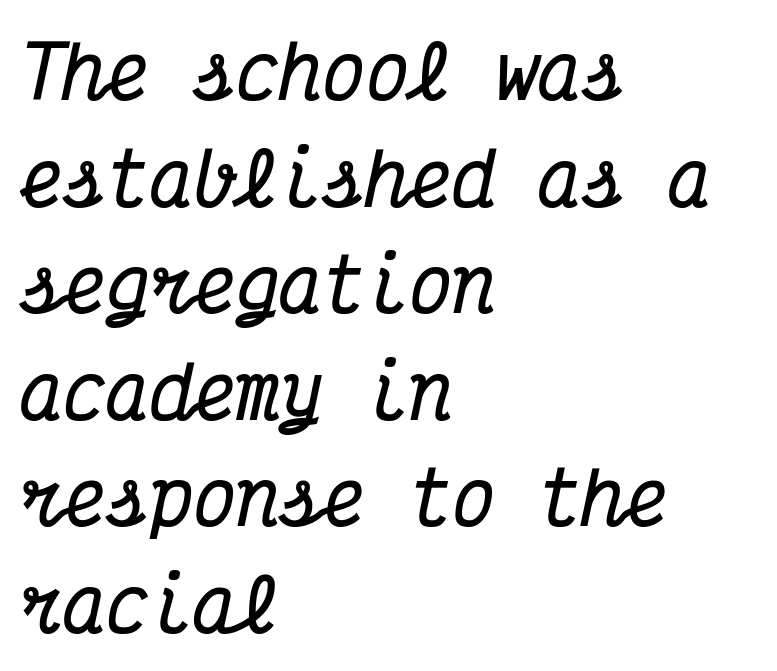
{"serif": "yes", "italic": "yes", "lean": "right", "slant_degrees": 12, "bold": "yes", "weight": "bold", "width": "condensed", "stroke_contrast": "medium", "x_height": "medium", "monospaced": "yes", "underline": "no", "align": "left", "line_spacing": "normal", "line_spacing_ratio": 1.48, "letter_spacing": "normal", "letter_spacing_em": 0.0, "glyph_px": 72}
